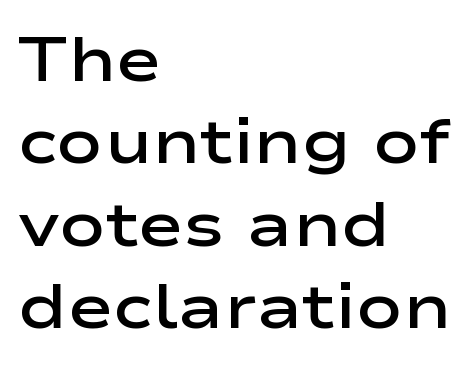
{"serif": "no", "italic": "no", "bold": "semi", "weight": "semibold", "width": "wide", "stroke_contrast": "low", "x_height": "medium", "monospaced": "no", "underline": "no", "align": "left", "line_spacing": "normal", "line_spacing_ratio": 1.33, "letter_spacing": "normal", "letter_spacing_em": 0.0, "glyph_px": 62}
